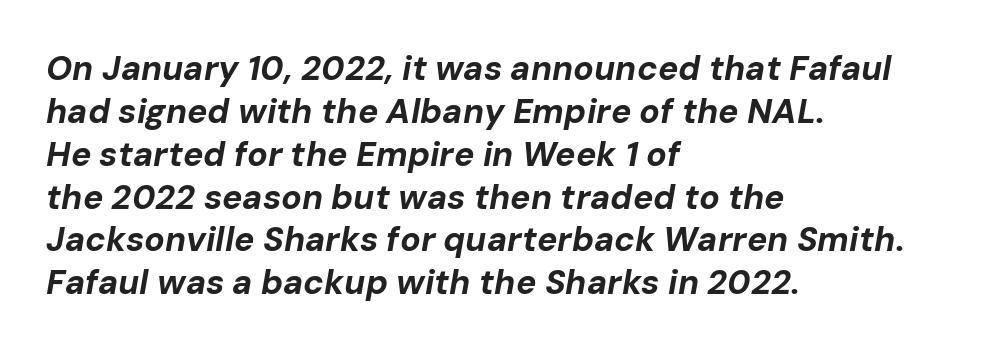
The image shows 34 px bold type, italic (leaning right); set left-aligned, normal line spacing (1.26x), normal letter spacing, not underlined; low stroke contrast and a medium x-height.
